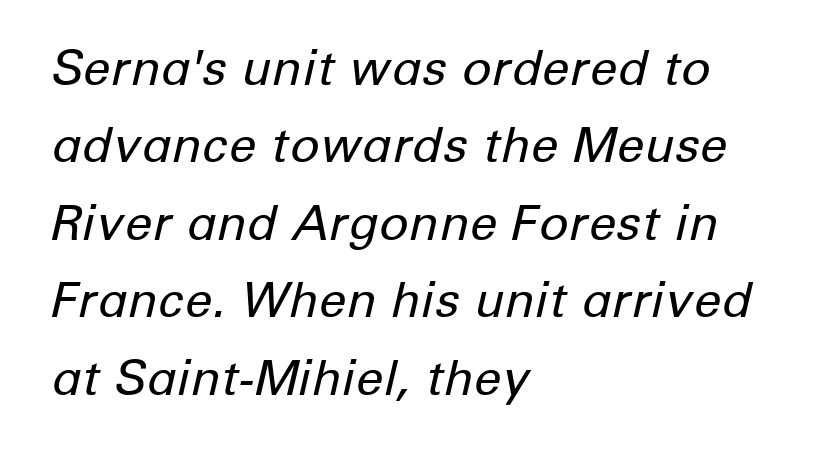
{"italic": "yes", "lean": "right", "slant_degrees": 12, "bold": "no", "weight": "regular", "width": "normal", "stroke_contrast": "low", "x_height": "medium", "monospaced": "no", "underline": "no", "align": "left", "line_spacing": "normal", "line_spacing_ratio": 1.58, "letter_spacing": "normal", "letter_spacing_em": 0.0, "glyph_px": 49}
